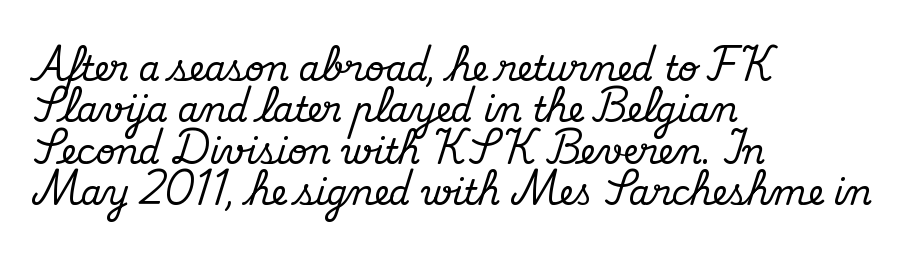
Q: Is the text italic (slanted)? A: Yes.
Q: Is the typeface a serif or a sans-serif typeface? A: Serif.
Q: Is the text underlined? A: No.
Q: How is the paragraph aligned? A: Left-aligned.
Q: Is the spacing between letters normal or unusually wide? A: Normal.
Q: Width (condensed, normal, or wide)? A: Normal.
Q: Stroke contrast? A: Medium.
Q: x-height? A: Small.
Q: Monospaced? A: No.
